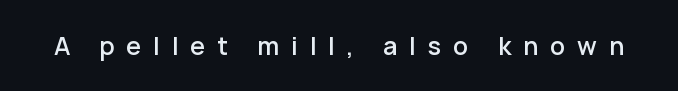
{"italic": "no", "underline": "no", "letter_spacing": "wide", "letter_spacing_em": 0.48, "glyph_px": 25}
